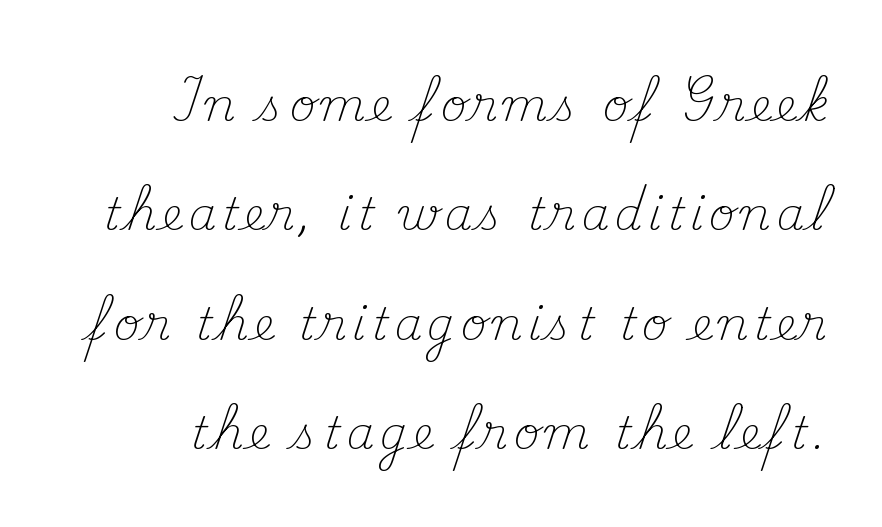
Glance below the letters and you will spot only blank space. This is not heavy type; no bold has been used. Successive baselines arrive slowly, with a big drop between each. The passage is arranged like a letterhead date or caption credit — flush right. This is serif lettering, the kind often seen in printed books.
